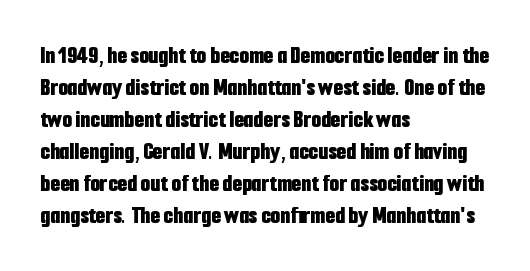
{"italic": "no", "bold": "yes", "underline": "no", "align": "left", "line_spacing": "normal", "line_spacing_ratio": 1.28, "letter_spacing": "normal", "letter_spacing_em": 0.0, "glyph_px": 25}
